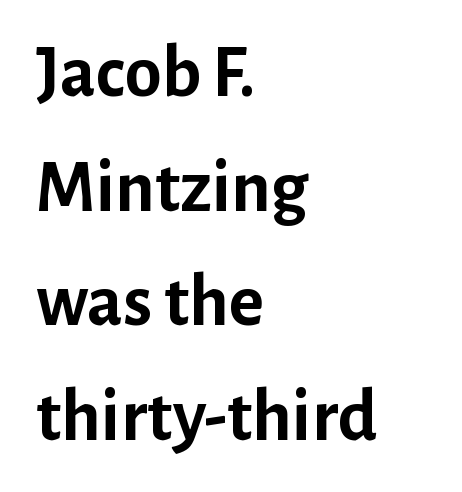
The image shows 75 px semibold sans-serif type, upright; set left-aligned, normal line spacing (1.53x), normal letter spacing, not underlined; low stroke contrast and a medium x-height.
